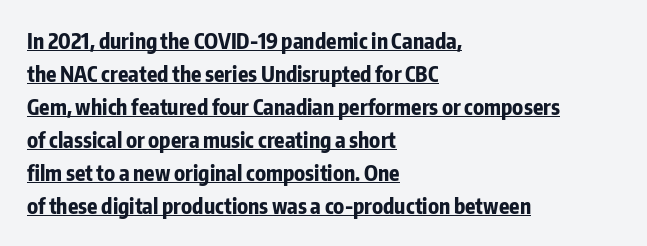
A full-strength bold gives these letters their thick strokes. Students, observe: this is what conventionally led text looks like. Beneath each row of characters lies a ruled line. Does the lettering tilt? It doesn't — this is upright. The type is set solid horizontally, with unmodified tracking.
